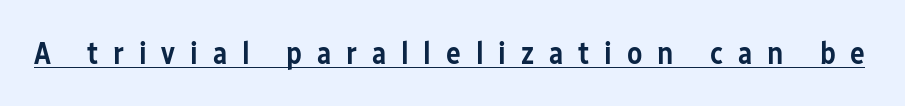
Q: Is the text bold? A: Semi-bold.
Q: Is the text italic (slanted)? A: No, it is upright.
Q: Is the typeface a serif or a sans-serif typeface? A: Sans-serif.
Q: Is the text underlined? A: Yes.
Q: Is the spacing between letters normal or unusually wide? A: Unusually wide.
Q: Width (condensed, normal, or wide)? A: Condensed.
Q: Stroke contrast? A: Low.
Q: x-height? A: Medium.
Q: Monospaced? A: No.
